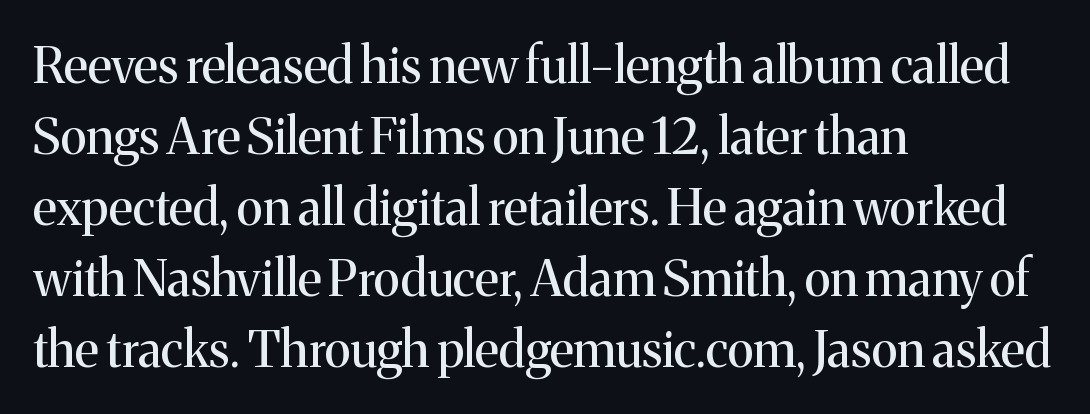
{"serif": "yes", "italic": "no", "bold": "no", "weight": "regular", "width": "normal", "stroke_contrast": "medium", "x_height": "medium", "monospaced": "no", "underline": "no", "align": "left", "line_spacing": "normal", "line_spacing_ratio": 1.42, "letter_spacing": "normal", "letter_spacing_em": 0.0, "glyph_px": 50}
